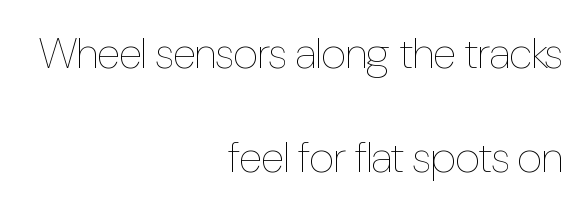
The image shows 44 px thin, condensed type, upright; set right-aligned, loose line spacing (2.37x), normal letter spacing, not underlined; low stroke contrast and a medium x-height.
